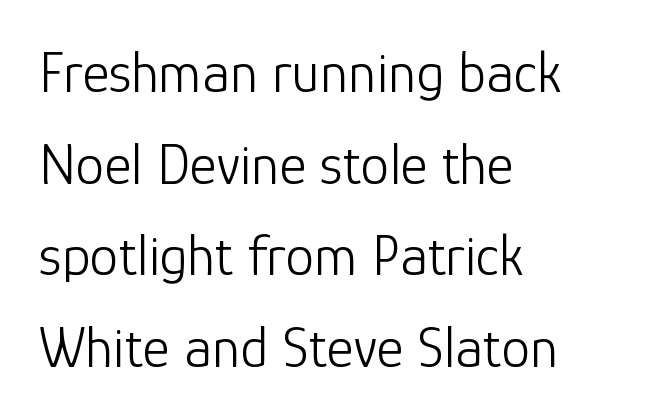
Q: Is the text bold? A: No.
Q: Is the text italic (slanted)? A: No, it is upright.
Q: Is the typeface a serif or a sans-serif typeface? A: Sans-serif.
Q: Is the text underlined? A: No.
Q: How is the paragraph aligned? A: Left-aligned.
Q: Is the spacing between letters normal or unusually wide? A: Normal.
Q: Is the spacing between lines tight, normal or loose? A: Normal.
Q: Width (condensed, normal, or wide)? A: Normal.
Q: Stroke contrast? A: Low.
Q: x-height? A: Medium.
Q: Monospaced? A: No.
